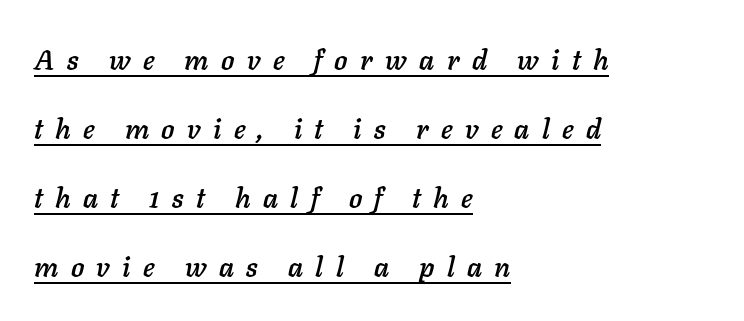
Honestly, the letter spacing is so wide it's the main thing you notice. Alignment: flush left. Looks like regular typesetting: each glyph gets only the width it needs. The font's italic variant was chosen for this text. If you measured baseline to baseline, you'd find a long distance.
